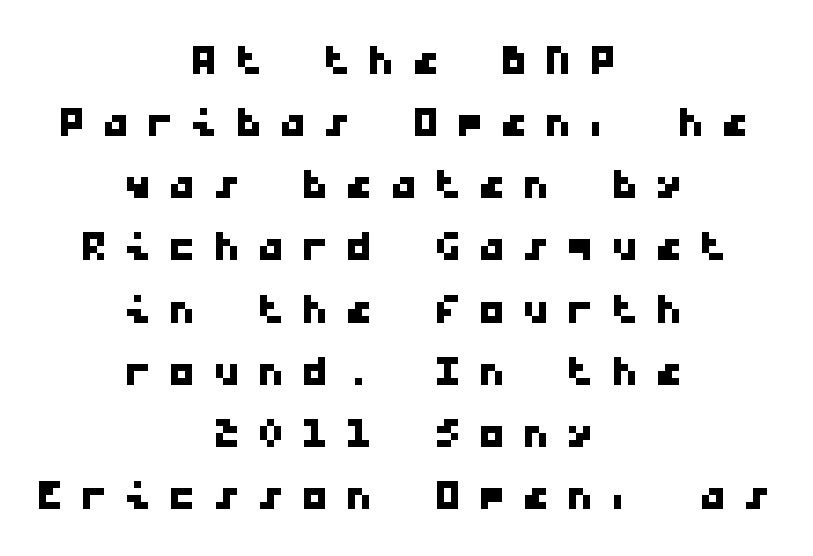
Q: Is the typeface a serif or a sans-serif typeface? A: Sans-serif.
Q: Is the text underlined? A: No.
Q: How is the paragraph aligned? A: Centered.
Q: Is the spacing between letters normal or unusually wide? A: Unusually wide.
Q: Is the spacing between lines tight, normal or loose? A: Tight.
Q: Width (condensed, normal, or wide)? A: Wide.
Q: Stroke contrast? A: Low.
Q: x-height? A: Medium.
Q: Monospaced? A: Yes.
